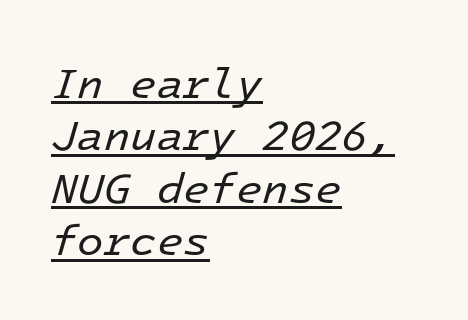
The image shows 43 px regular-weight type, italic (leaning right), monospaced; set left-aligned, line spacing 1.22x, normal letter spacing, underlined; low stroke contrast and a medium x-height.
